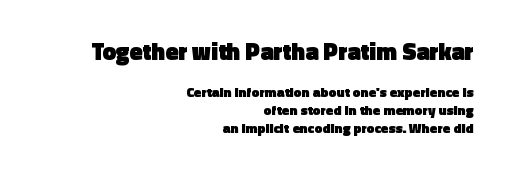
The image shows 24 px bold type, upright; set right-aligned, normal line spacing (1.26x), normal letter spacing, not underlined; the first (top) block is 1.71x larger.
